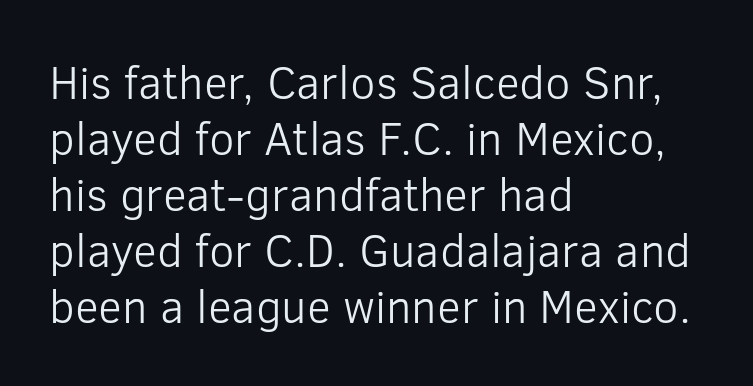
{"serif": "no", "italic": "no", "bold": "no", "weight": "light", "width": "normal", "stroke_contrast": "low", "x_height": "medium", "monospaced": "no", "underline": "no", "align": "left", "line_spacing_ratio": 1.22, "letter_spacing": "normal", "letter_spacing_em": 0.0, "glyph_px": 46}
